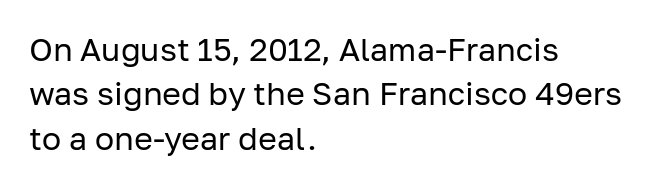
Line starts are locked; line ends wander. How are the letters spaced? Ordinarily, with no added tracking. On a weight scale, this lands at 450 or below. Upright lettering throughout. Are there feet on the stems? There aren't — it's a sans.
